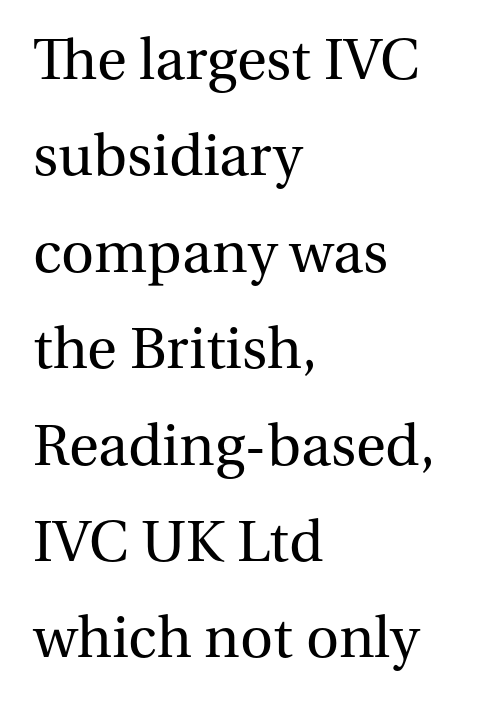
{"serif": "yes", "italic": "no", "bold": "no", "weight": "regular", "width": "normal", "stroke_contrast": "medium", "x_height": "medium", "monospaced": "no", "underline": "no", "align": "left", "line_spacing": "normal", "line_spacing_ratio": 1.58, "letter_spacing": "normal", "letter_spacing_em": 0.0, "glyph_px": 61}
